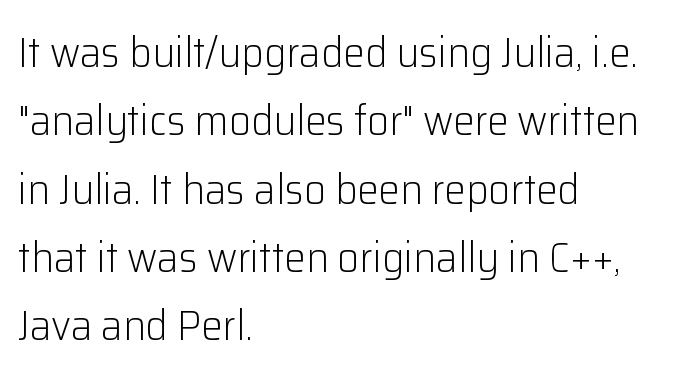
Q: Is the text bold? A: No.
Q: Is the text italic (slanted)? A: No, it is upright.
Q: Is the typeface a serif or a sans-serif typeface? A: Sans-serif.
Q: Is the text underlined? A: No.
Q: How is the paragraph aligned? A: Left-aligned.
Q: Is the spacing between letters normal or unusually wide? A: Normal.
Q: Is the spacing between lines tight, normal or loose? A: Normal.
Q: Width (condensed, normal, or wide)? A: Normal.
Q: Stroke contrast? A: Low.
Q: x-height? A: Medium.
Q: Monospaced? A: No.
